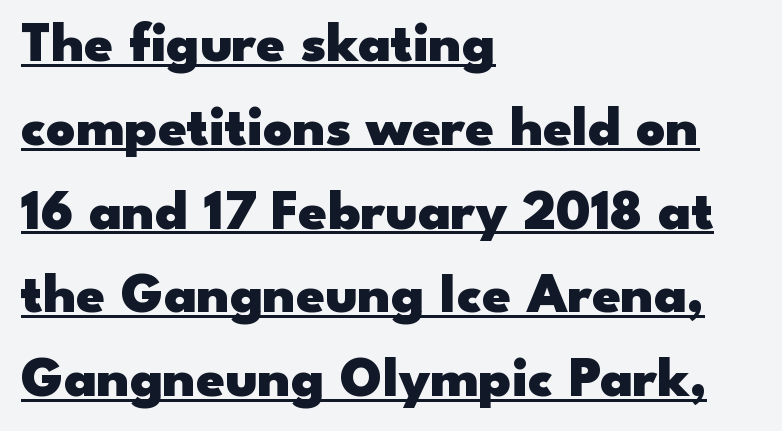
{"serif": "no", "italic": "no", "bold": "yes", "weight": "heavy", "width": "wide", "stroke_contrast": "low", "x_height": "small", "monospaced": "no", "underline": "yes", "align": "left", "line_spacing": "normal", "line_spacing_ratio": 1.47, "letter_spacing": "normal", "letter_spacing_em": 0.0, "glyph_px": 57}
